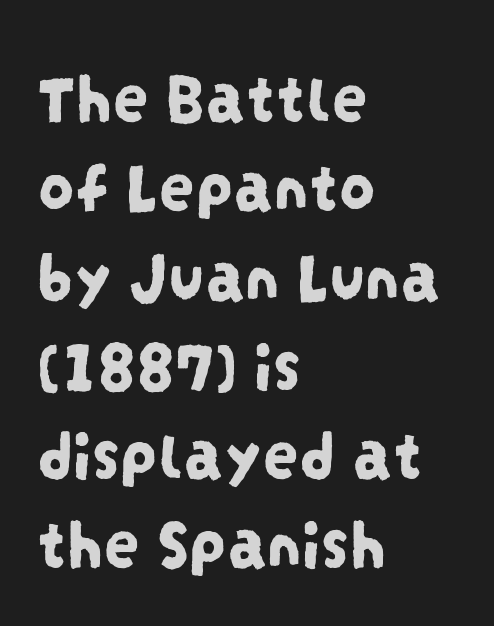
{"serif": "no", "width": "condensed", "stroke_contrast": "low", "x_height": "large", "monospaced": "no", "underline": "no", "align": "left", "line_spacing_ratio": 1.24, "letter_spacing": "normal", "letter_spacing_em": 0.0, "glyph_px": 72}
